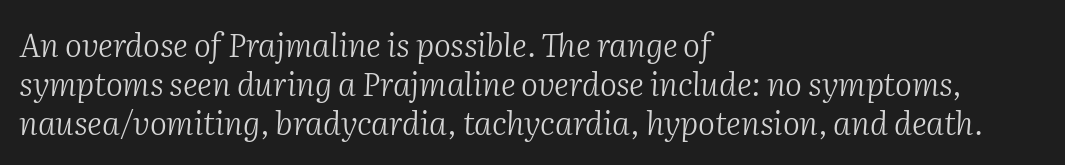
{"serif": "yes", "italic": "yes", "lean": "right", "slant_degrees": 2, "bold": "no", "weight": "light", "width": "normal", "stroke_contrast": "medium", "x_height": "medium", "monospaced": "no", "underline": "no", "align": "left", "line_spacing_ratio": 1.22, "letter_spacing": "normal", "letter_spacing_em": 0.0, "glyph_px": 32}
